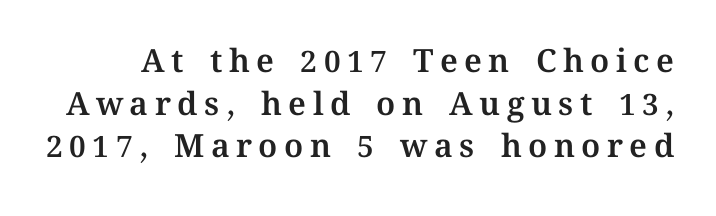
Check the space under the baseline: it is left empty. Proportional: the letters do not fall into vertical columns. The letterforms stand isolated, each surrounded by extra space. One glance says typical: line gaps are just what's usual.
